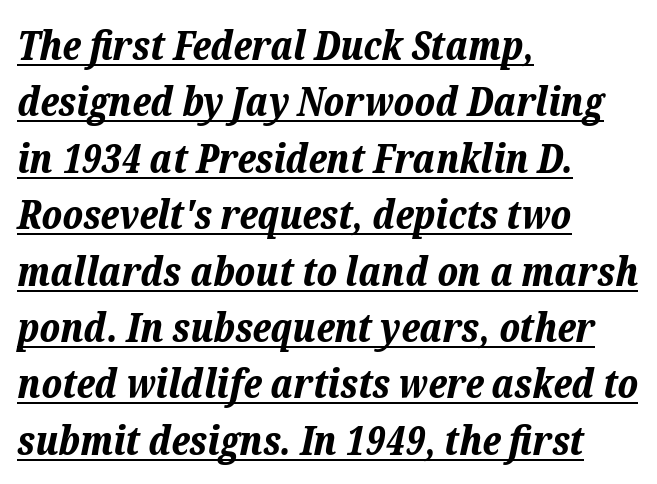
Each new line begins a customary step beneath the previous one. These lines are rendered in a variable-pitch font. The rendering uses the underline text-decoration. Is the block centered? No — it sits flush against the left margin.
